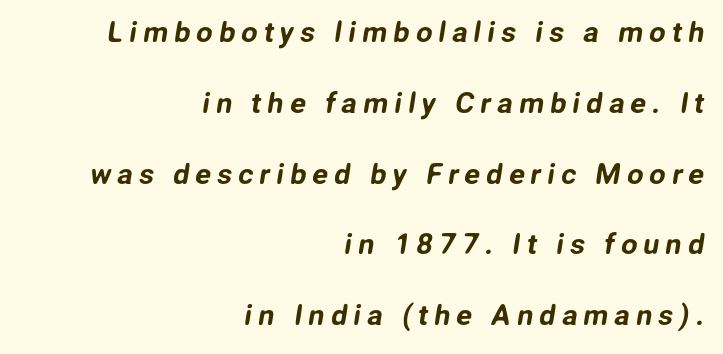
Short note: letters widely spaced. Think of a printed novel: that variable character pitch is what you see here. Is there much room between lines? Yes — plenty of vertical air separates them. Only glyphs here, with clear space below each row. Compared with a flush-left layout, this one pins lines to the opposite, right side.
